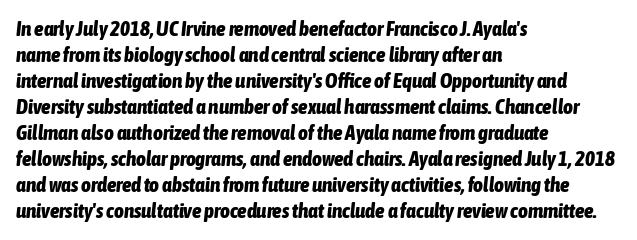
Q: Is the text bold? A: Yes.
Q: Is the text italic (slanted)? A: Yes, it leans right by about 6 degrees.
Q: Is the text underlined? A: No.
Q: How is the paragraph aligned? A: Left-aligned.
Q: Is the spacing between letters normal or unusually wide? A: Normal.
